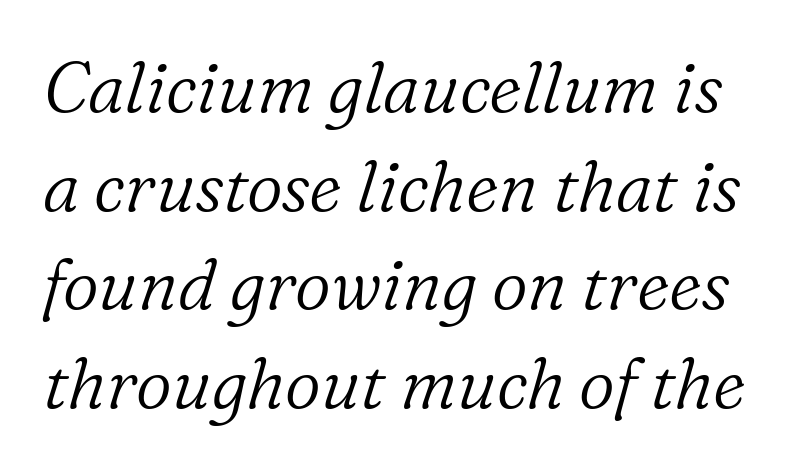
Q: Is the text bold? A: No.
Q: Is the text italic (slanted)? A: Yes, it leans right by about 16 degrees.
Q: Is the typeface a serif or a sans-serif typeface? A: Serif.
Q: Is the text underlined? A: No.
Q: Is the spacing between letters normal or unusually wide? A: Normal.
Q: Is the spacing between lines tight, normal or loose? A: Normal.
Q: Width (condensed, normal, or wide)? A: Normal.
Q: Stroke contrast? A: Low.
Q: x-height? A: Medium.
Q: Monospaced? A: No.
